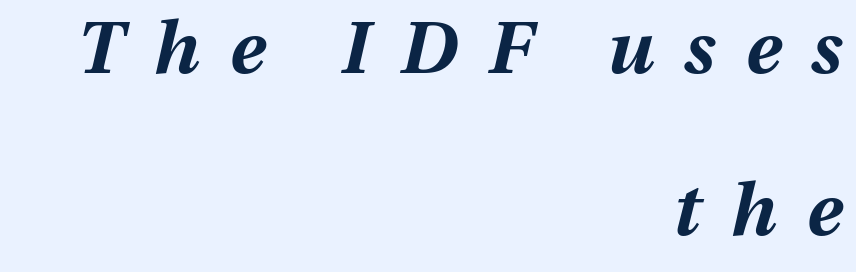
{"italic": "yes", "lean": "right", "slant_degrees": 13, "bold": "yes", "weight": "bold", "width": "normal", "stroke_contrast": "medium", "x_height": "medium", "monospaced": "no", "underline": "no", "align": "right", "line_spacing": "loose", "line_spacing_ratio": 2.19, "letter_spacing": "wide", "letter_spacing_em": 0.41, "glyph_px": 74}
